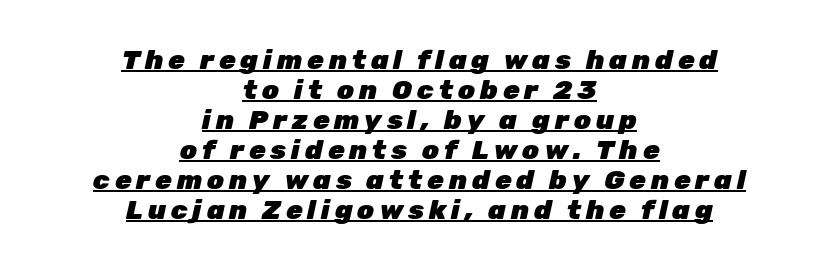
The typesetter has applied underlining to the passage shown. A centered setting, common on invitations and titles, is used for this passage. Regarding leading, the lines here are crowded together. Plenty of ink on the page — the face is bold. The face used here has a pronounced slope to its letters.
